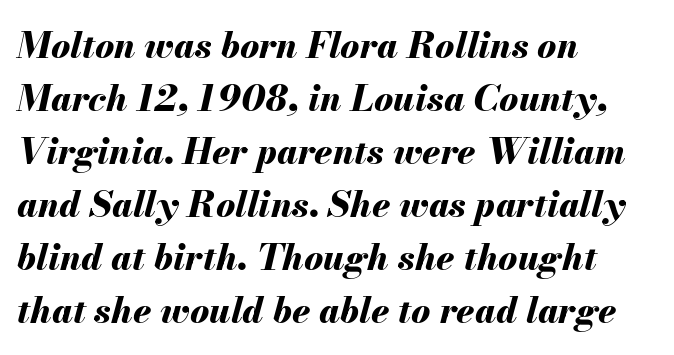
Chunky letters — that's bold for sure. Each row of text sits above clean, open space. These lines are rendered in a variable-pitch font. The paragraph has a hard left edge and a soft right edge.
